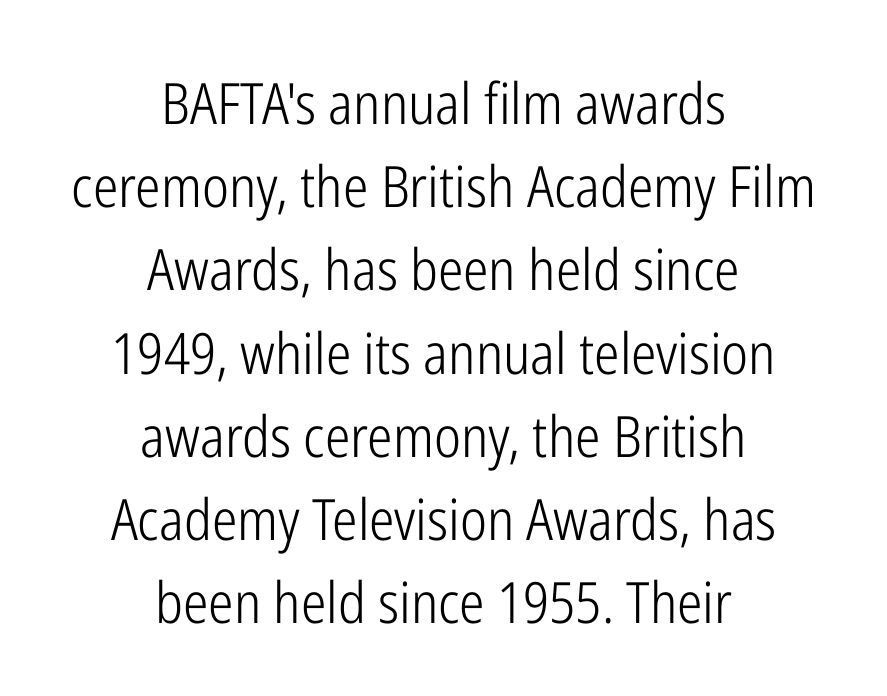
Beneath every word, the page is bare. The block of text has a typical density, with ordinary space between rows. When letters stand straight like this, we call the style roman or upright. Is this a heavy cut? Hardly; it is regular or lighter.
